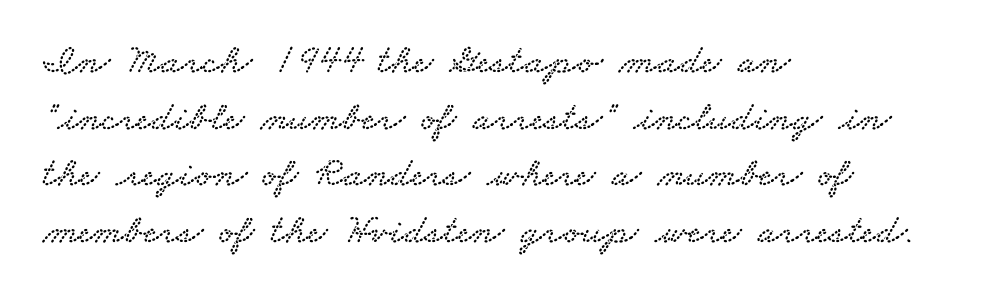
The image shows 42 px wide type; set left-aligned, normal line spacing (1.35x), normal letter spacing, not underlined; low stroke contrast and a small x-height.
